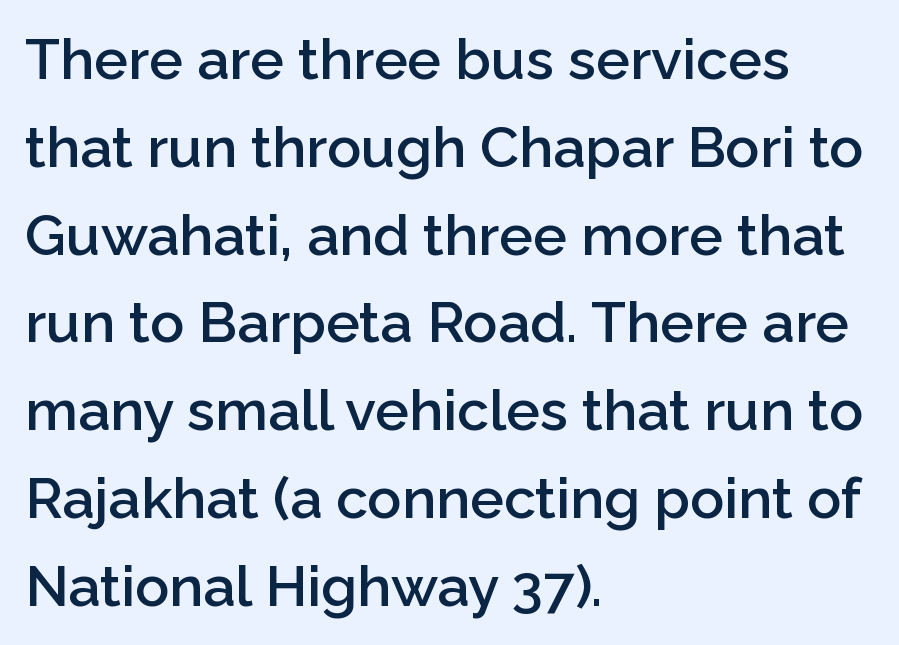
The image shows 57 px semibold sans-serif type, upright; set left-aligned, normal line spacing (1.54x), normal letter spacing, not underlined; low stroke contrast and a medium x-height.
